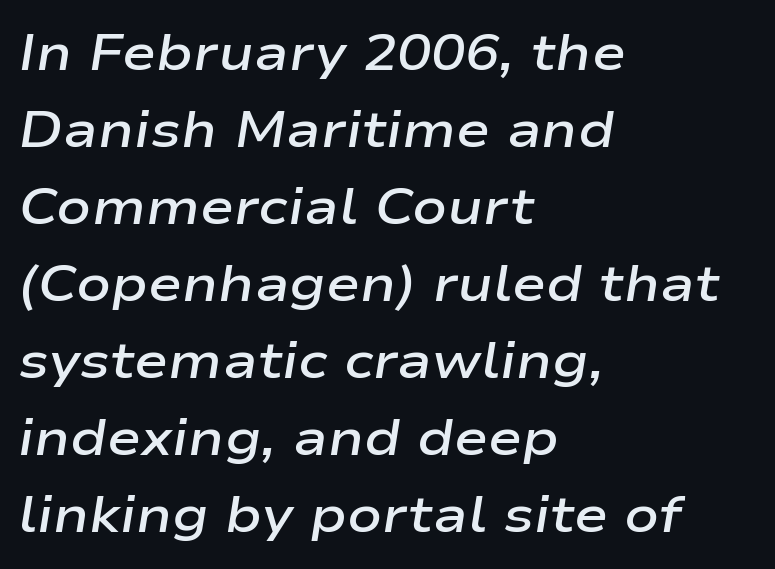
The image shows 51 px semibold, wide type, italic (leaning right); set left-aligned, normal line spacing (1.51x), normal letter spacing, not underlined; low stroke contrast and a medium x-height.
